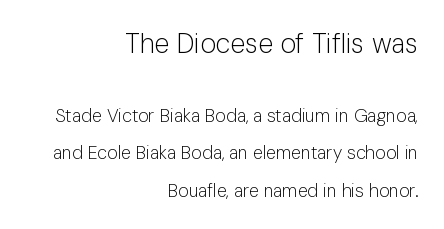
Q: Is the text bold? A: No.
Q: Is the text italic (slanted)? A: No, it is upright.
Q: Is the text underlined? A: No.
Q: How is the paragraph aligned? A: Right-aligned.
Q: Is the spacing between letters normal or unusually wide? A: Normal.
Q: Is the spacing between lines tight, normal or loose? A: Loose.
Q: Which block of text is set in a larger size, the first (top) or the second (bottom)? A: The first (top) one.
